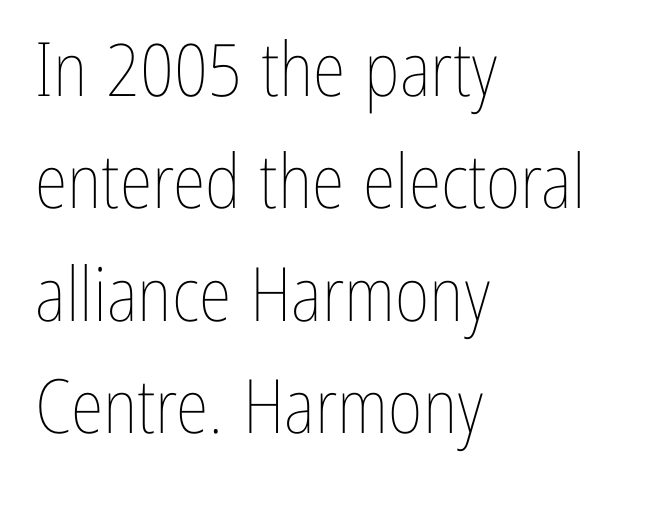
The image shows 75 px thin, condensed type, upright; set left-aligned, normal line spacing (1.5x), normal letter spacing, not underlined; low stroke contrast and a medium x-height.
